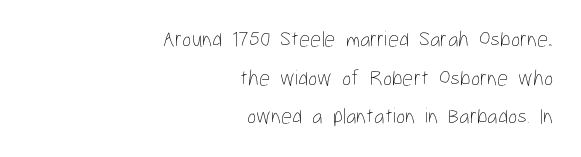
Q: Is the text bold? A: No.
Q: Is the text italic (slanted)? A: No, it is upright.
Q: Is the text underlined? A: No.
Q: How is the paragraph aligned? A: Right-aligned.
Q: Is the spacing between letters normal or unusually wide? A: Normal.
